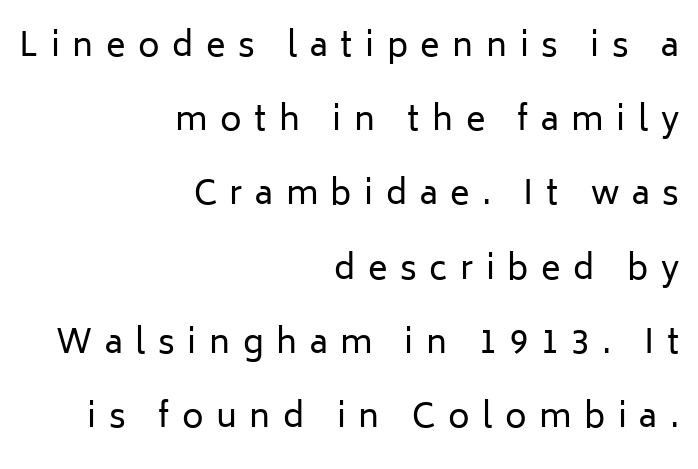
{"serif": "no", "italic": "no", "bold": "no", "weight": "regular", "width": "normal", "stroke_contrast": "low", "x_height": "medium", "monospaced": "no", "underline": "no", "align": "right", "line_spacing": "loose", "line_spacing_ratio": 2.25, "letter_spacing": "wide", "letter_spacing_em": 0.38, "glyph_px": 33}
